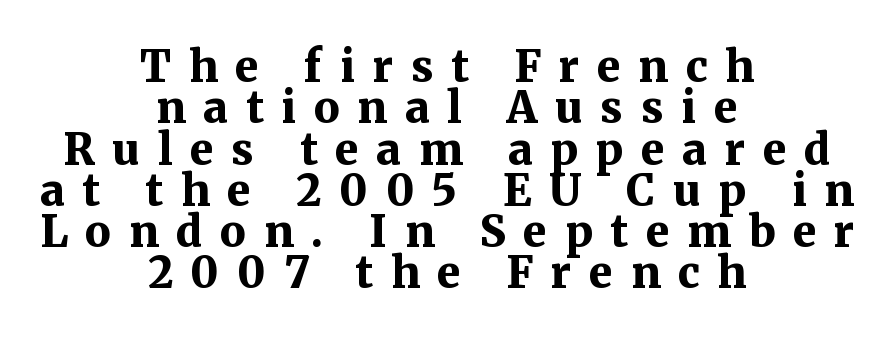
Note: serifs present on the glyphs. Italic? Not at all — the glyphs are vertical. Quick note: interline space is minimal. The area under the type is left untouched.
